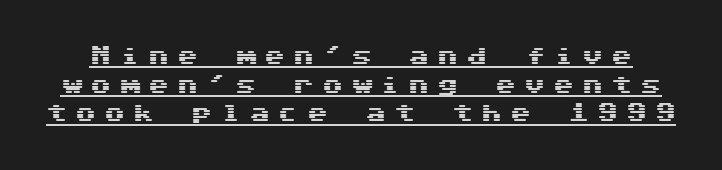
No italicization has been applied; the sample stays upright. Every word sits above its own underline. Spacing between characters has been opened up far beyond the box default. Is there much room between lines? A standard amount, neither cramped nor airy.
